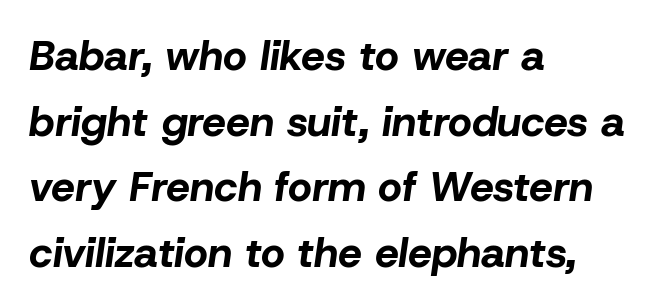
The image shows 42 px bold type, italic (leaning right); set left-aligned, normal line spacing (1.56x), normal letter spacing, not underlined; low stroke contrast and a medium x-height.
